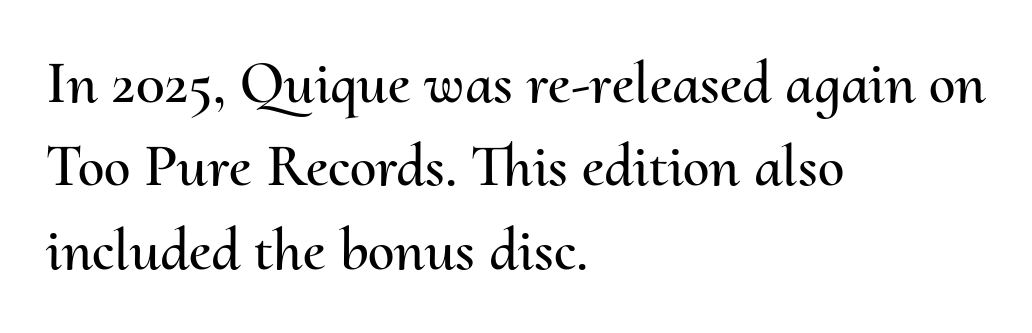
Q: Is the text italic (slanted)? A: No, it is upright.
Q: Is the text underlined? A: No.
Q: How is the paragraph aligned? A: Left-aligned.
Q: Is the spacing between letters normal or unusually wide? A: Normal.
Q: Is the spacing between lines tight, normal or loose? A: Normal.
Q: Width (condensed, normal, or wide)? A: Normal.
Q: Stroke contrast? A: Medium.
Q: x-height? A: Small.
Q: Monospaced? A: No.
